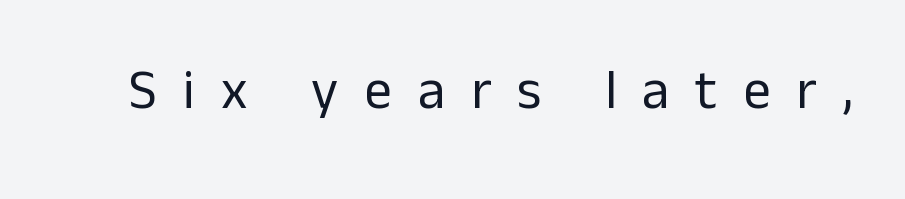
Descenders are the only things crossing below the line. Weight: not bold — regular or lighter. Do the letters lean? They stand straight. Caption: expanded tracking, letters set apart. You could not count columns in this text — the font is proportionally spaced. Font category for this specimen: sans-serif.
